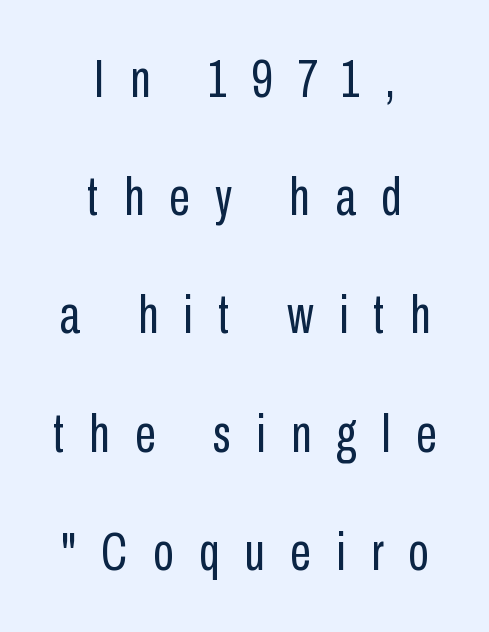
The image shows 53 px regular-weight, condensed sans-serif type, upright; set centered, loose line spacing (2.23x), unusually wide letter spacing (+0.48 em), not underlined; low stroke contrast and a medium x-height.
